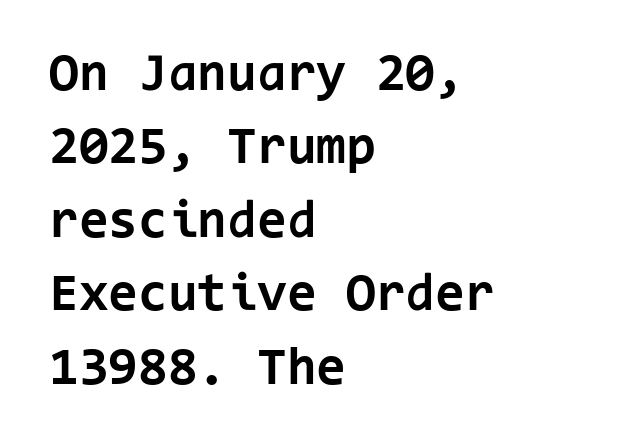
{"serif": "no", "italic": "no", "bold": "yes", "weight": "bold", "width": "normal", "stroke_contrast": "low", "x_height": "medium", "monospaced": "yes", "underline": "no", "align": "left", "line_spacing": "normal", "line_spacing_ratio": 1.36, "letter_spacing": "normal", "letter_spacing_em": 0.0, "glyph_px": 54}
